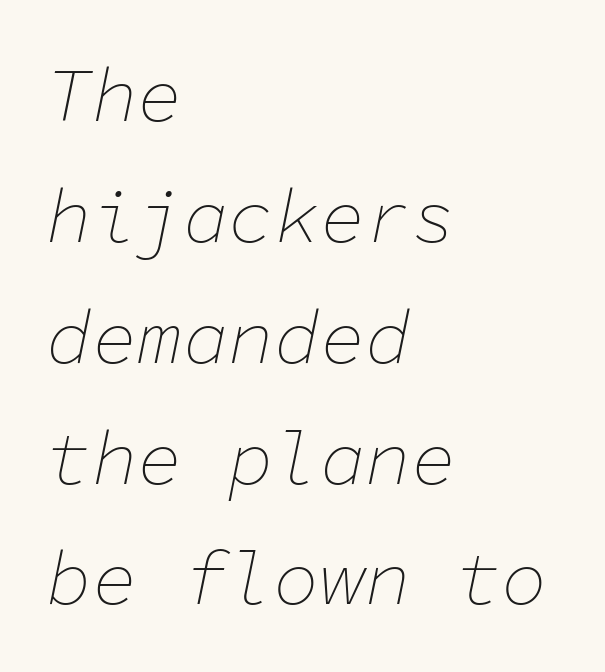
Q: Is the text bold? A: No.
Q: Is the text italic (slanted)? A: Yes, it leans right by about 11 degrees.
Q: Is the text underlined? A: No.
Q: How is the paragraph aligned? A: Left-aligned.
Q: Is the spacing between letters normal or unusually wide? A: Normal.
Q: Is the spacing between lines tight, normal or loose? A: Normal.
Q: Width (condensed, normal, or wide)? A: Normal.
Q: Stroke contrast? A: Low.
Q: x-height? A: Medium.
Q: Monospaced? A: Yes.
